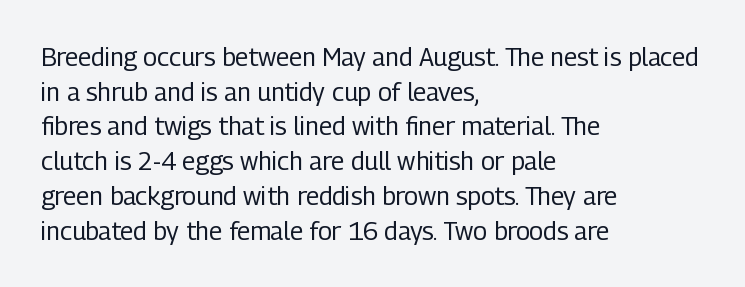
Q: Is the text bold? A: No.
Q: Is the text italic (slanted)? A: No, it is upright.
Q: Is the text underlined? A: No.
Q: How is the paragraph aligned? A: Left-aligned.
Q: Is the spacing between letters normal or unusually wide? A: Normal.
Q: Is the spacing between lines tight, normal or loose? A: Normal.
